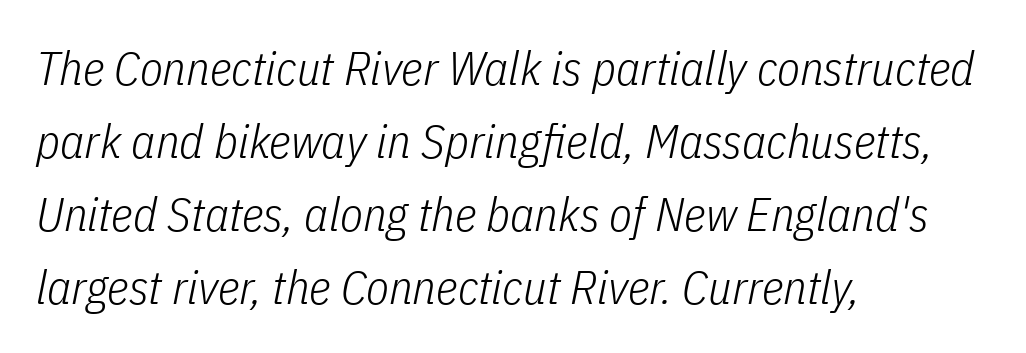
{"italic": "yes", "lean": "right", "slant_degrees": 11, "bold": "no", "weight": "light", "width": "condensed", "stroke_contrast": "low", "x_height": "medium", "monospaced": "no", "underline": "no", "align": "left", "line_spacing": "normal", "line_spacing_ratio": 1.55, "letter_spacing": "normal", "letter_spacing_em": 0.0, "glyph_px": 47}
